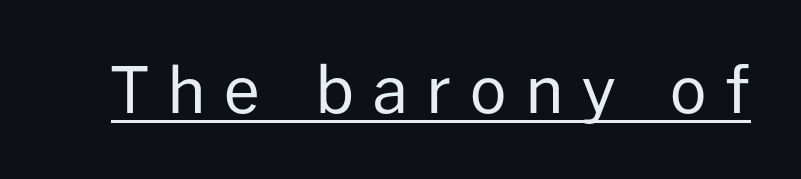
{"serif": "no", "italic": "no", "bold": "no", "weight": "regular", "width": "normal", "stroke_contrast": "low", "x_height": "medium", "monospaced": "no", "underline": "yes", "letter_spacing": "wide", "letter_spacing_em": 0.29, "glyph_px": 64}
